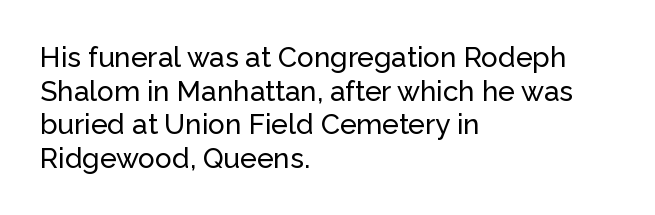
The image shows 28 px sans-serif type, upright; set left-aligned, line spacing 1.2x, normal letter spacing, not underlined; low stroke contrast and a medium x-height.
